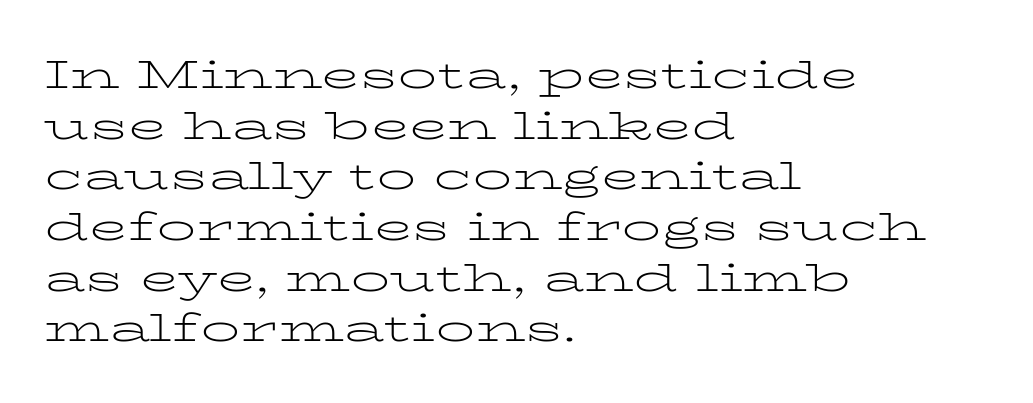
Q: Is the text bold? A: No.
Q: Is the text italic (slanted)? A: No, it is upright.
Q: Is the typeface a serif or a sans-serif typeface? A: Serif.
Q: Is the text underlined? A: No.
Q: How is the paragraph aligned? A: Left-aligned.
Q: Is the spacing between letters normal or unusually wide? A: Normal.
Q: Is the spacing between lines tight, normal or loose? A: Normal.
Q: Width (condensed, normal, or wide)? A: Wide.
Q: Stroke contrast? A: Low.
Q: x-height? A: Medium.
Q: Monospaced? A: No.
